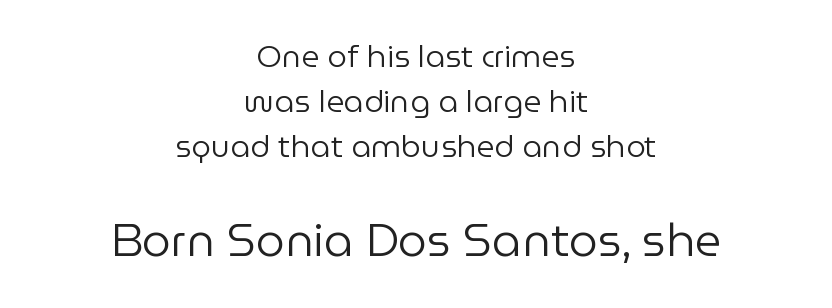
A clean baseline with only descenders dipping below it. These lines keep a tight, regular rhythm from letter to letter. A typesetter would call this proportional, since set widths differ per character. The lines sit at an ordinary, default distance from one another. This is the regular roman posture of the typeface.
